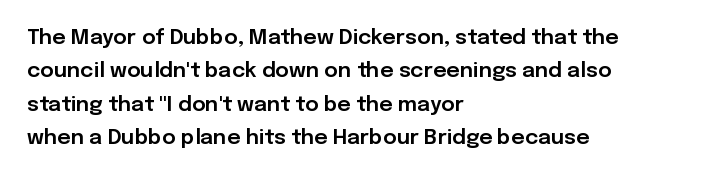
The image shows 21 px text type, upright; set left-aligned, normal line spacing (1.59x), normal letter spacing, not underlined.
